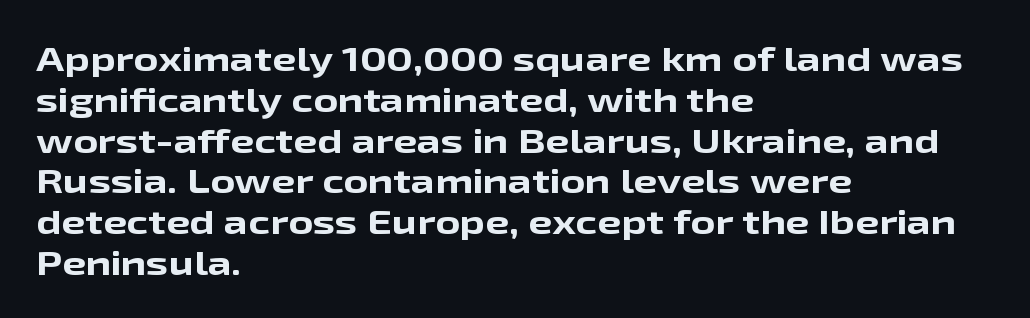
The image shows 34 px bold, wide sans-serif type, upright; set left-aligned, line spacing 1.2x, normal letter spacing, not underlined; low stroke contrast and a medium x-height.
